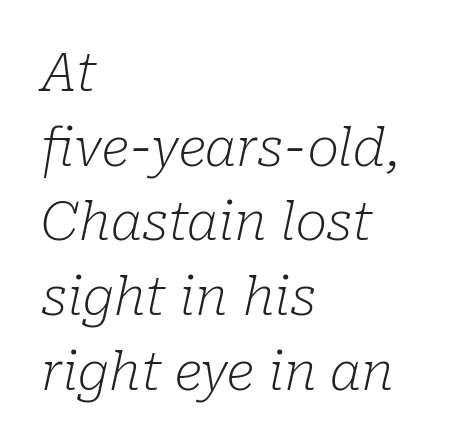
The image shows 53 px light serif type, italic (leaning right); set left-aligned, normal line spacing (1.41x), normal letter spacing, not underlined; low stroke contrast and a medium x-height.
